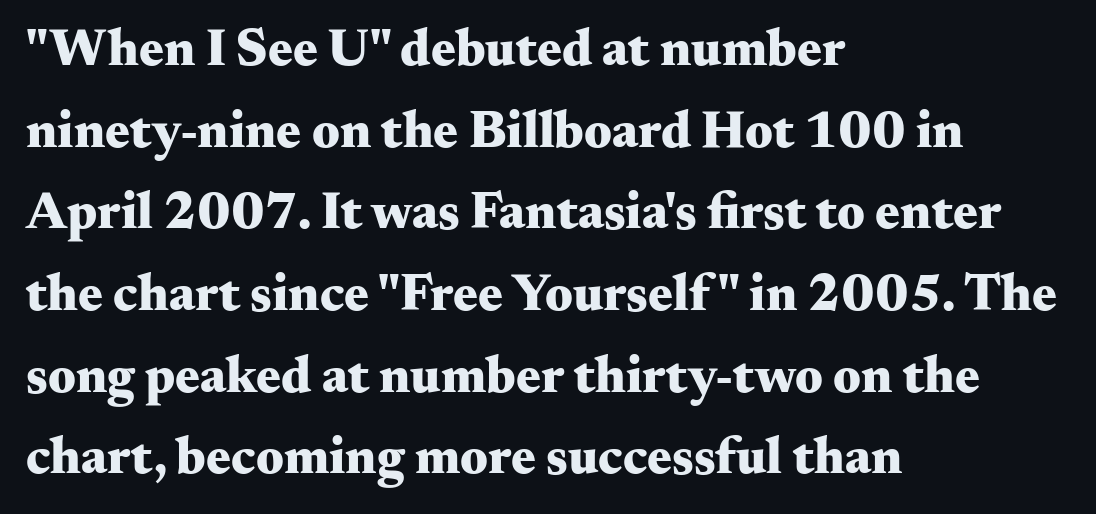
{"serif": "yes", "italic": "no", "bold": "yes", "weight": "heavy", "width": "wide", "stroke_contrast": "medium", "x_height": "small", "monospaced": "no", "underline": "no", "align": "left", "line_spacing": "normal", "line_spacing_ratio": 1.57, "letter_spacing": "normal", "letter_spacing_em": 0.0, "glyph_px": 52}
